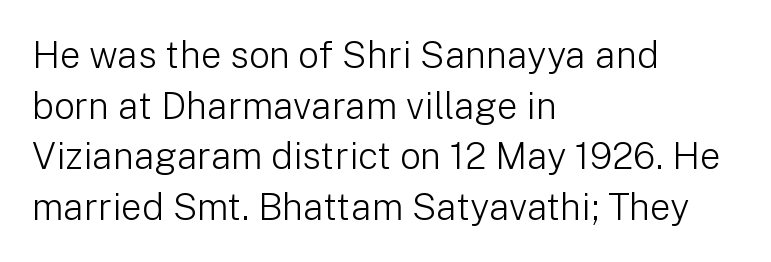
Proportional: the letters do not fall into vertical columns. This is not heavy type; no bold has been used. Descenders hang freely into open space. This sample uses plain, unmodified letter spacing. The typesetter chose a ragged-right arrangement here.
